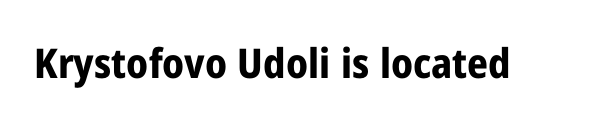
Q: Is the text bold? A: Yes.
Q: Is the text italic (slanted)? A: No, it is upright.
Q: Is the typeface a serif or a sans-serif typeface? A: Sans-serif.
Q: Is the text underlined? A: No.
Q: Is the spacing between letters normal or unusually wide? A: Normal.
Q: Width (condensed, normal, or wide)? A: Condensed.
Q: Stroke contrast? A: Low.
Q: x-height? A: Medium.
Q: Monospaced? A: No.
